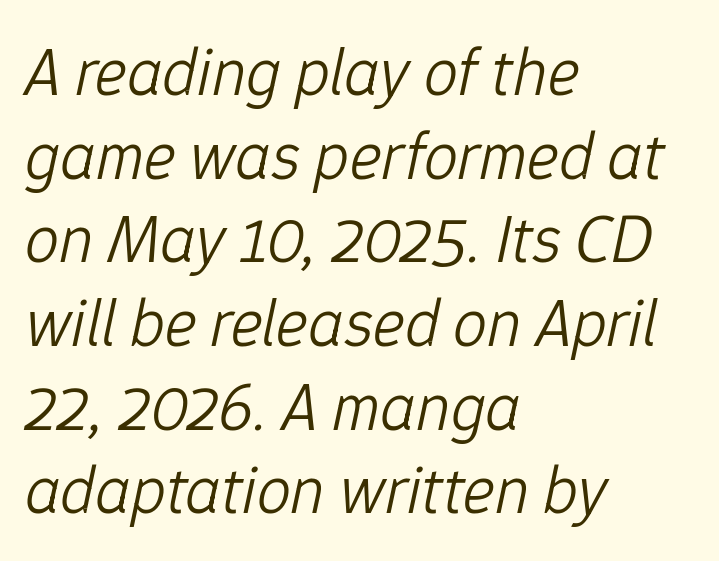
{"italic": "yes", "lean": "right", "slant_degrees": 12, "bold": "no", "weight": "light", "width": "normal", "stroke_contrast": "low", "x_height": "medium", "monospaced": "no", "underline": "no", "align": "left", "line_spacing_ratio": 1.23, "letter_spacing": "normal", "letter_spacing_em": 0.0, "glyph_px": 68}
